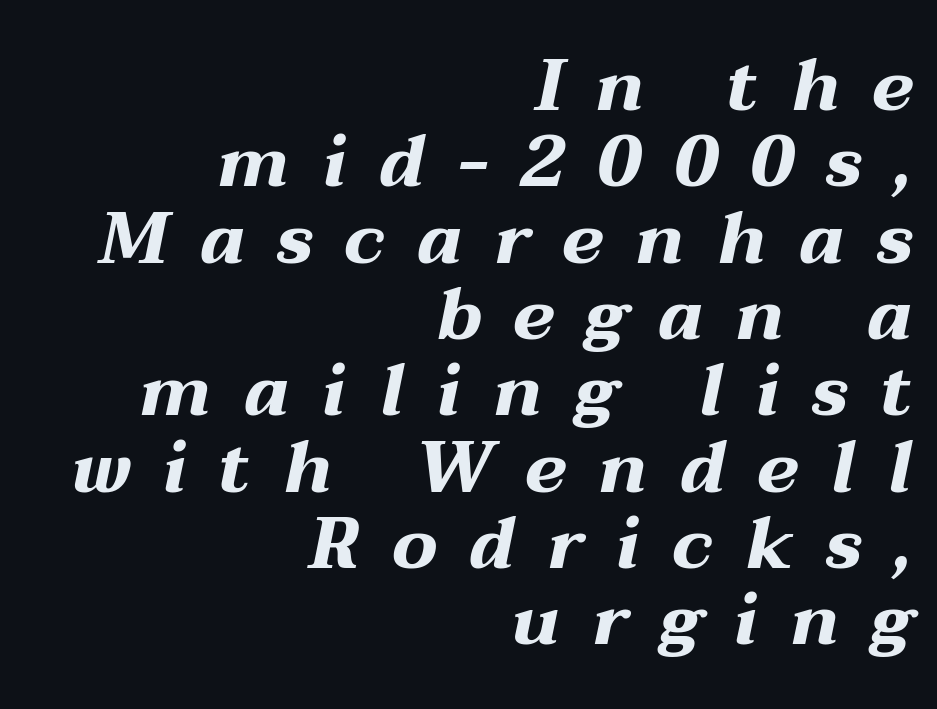
The image shows 72 px bold, wide type, italic (leaning right); set right-aligned, tight line spacing (1.06x), unusually wide letter spacing (+0.44 em), not underlined; medium stroke contrast and a medium x-height.
